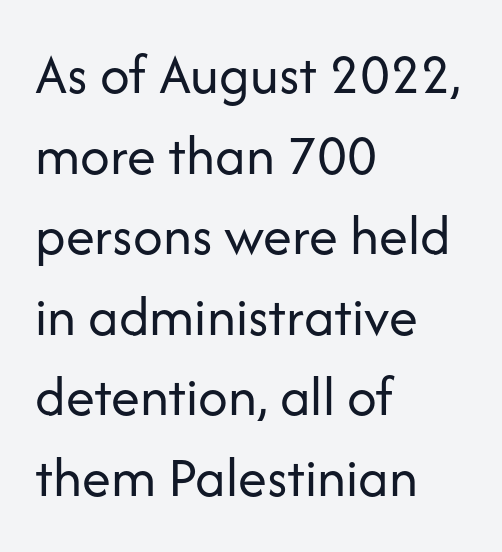
{"serif": "no", "italic": "no", "bold": "no", "weight": "regular", "width": "normal", "stroke_contrast": "low", "x_height": "medium", "monospaced": "no", "underline": "no", "align": "left", "line_spacing": "normal", "line_spacing_ratio": 1.39, "letter_spacing": "normal", "letter_spacing_em": 0.0, "glyph_px": 58}
